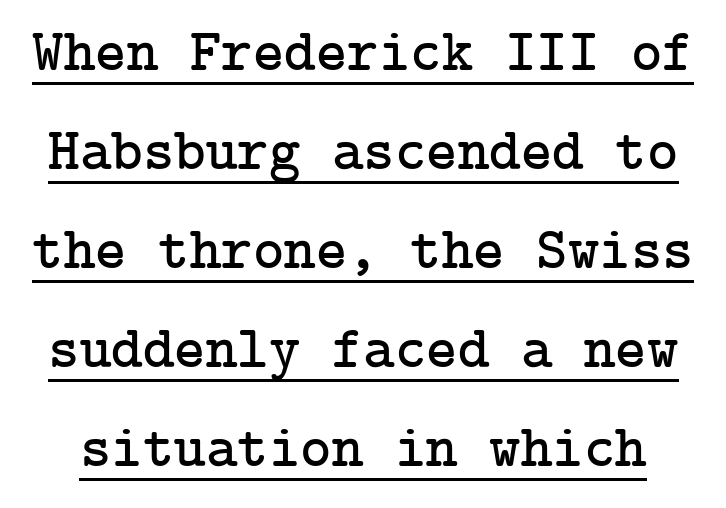
{"serif": "yes", "italic": "no", "width": "normal", "stroke_contrast": "low", "x_height": "medium", "underline": "yes", "line_spacing": "normal", "line_spacing_ratio": 1.65, "letter_spacing": "normal", "letter_spacing_em": 0.0, "glyph_px": 60}
